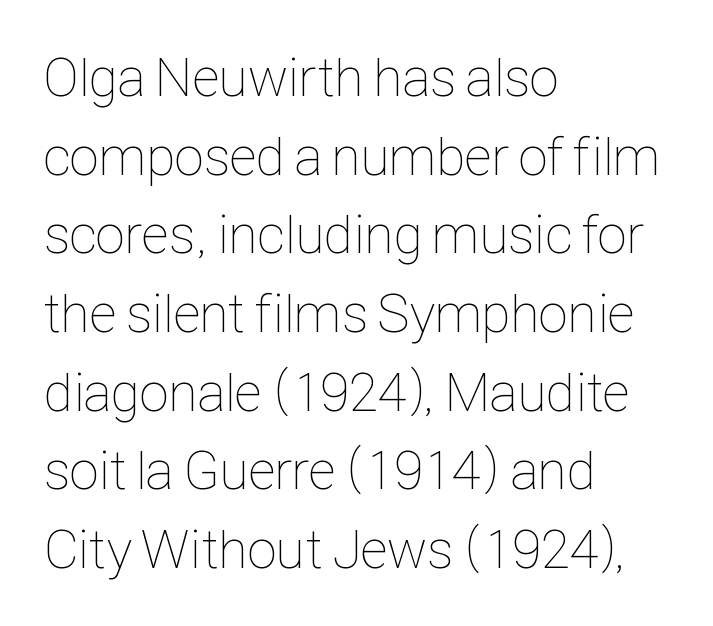
Q: Is the text bold? A: No.
Q: Is the text italic (slanted)? A: No, it is upright.
Q: Is the text underlined? A: No.
Q: How is the paragraph aligned? A: Left-aligned.
Q: Is the spacing between letters normal or unusually wide? A: Normal.
Q: Is the spacing between lines tight, normal or loose? A: Normal.
Q: Width (condensed, normal, or wide)? A: Condensed.
Q: Stroke contrast? A: Low.
Q: x-height? A: Medium.
Q: Monospaced? A: No.
